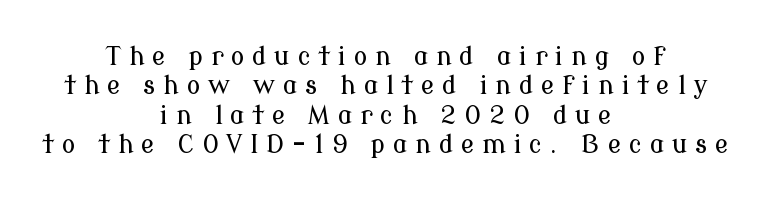
Q: Is the text italic (slanted)? A: No, it is upright.
Q: Is the text underlined? A: No.
Q: How is the paragraph aligned? A: Centered.
Q: Is the spacing between letters normal or unusually wide? A: Unusually wide.
